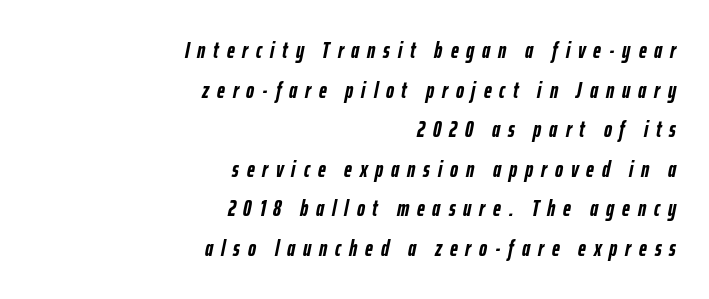
Q: Is the text bold? A: Yes.
Q: Is the text italic (slanted)? A: Yes, it leans right by about 12 degrees.
Q: Is the text underlined? A: No.
Q: How is the paragraph aligned? A: Right-aligned.
Q: Is the spacing between letters normal or unusually wide? A: Unusually wide.
